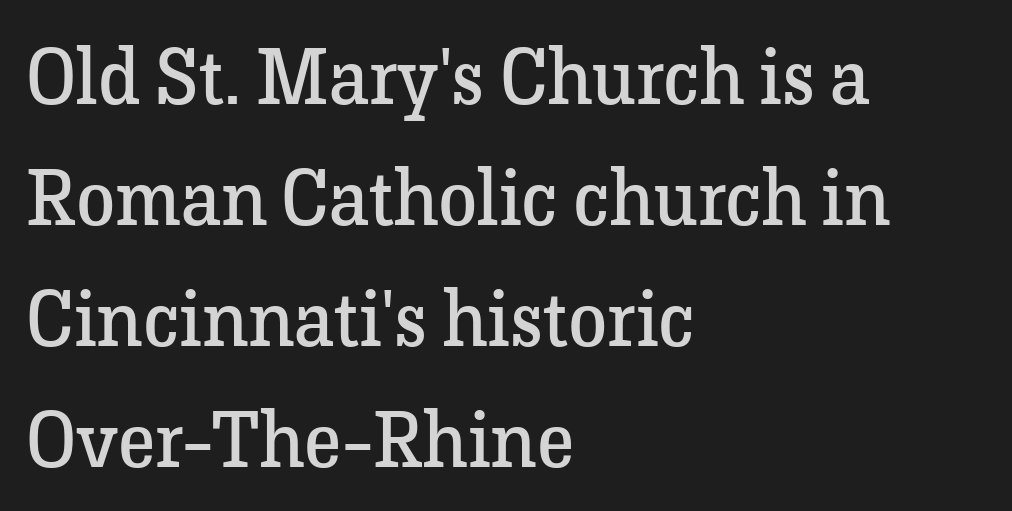
The image shows 79 px regular-weight serif type, upright; set left-aligned, normal line spacing (1.53x), normal letter spacing, not underlined; low stroke contrast and a medium x-height.
